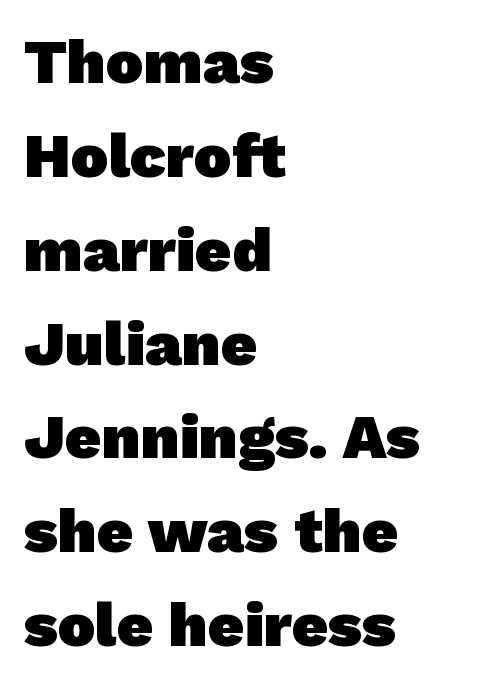
Stroke terminals: plain, sans-serif. Type without underlining. On the weight axis this lands at bold, roughly 700. The rendering uses natural spacing where letterforms have individual widths.
